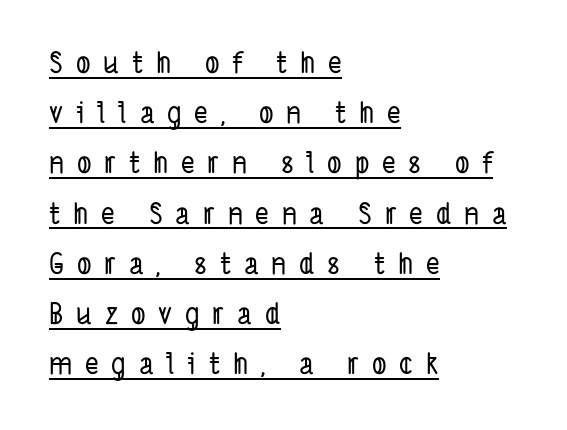
{"serif": "no", "width": "condensed", "stroke_contrast": "low", "x_height": "medium", "monospaced": "no", "underline": "yes", "align": "left", "line_spacing_ratio": 1.73, "letter_spacing": "wide", "letter_spacing_em": 0.44, "glyph_px": 29}
